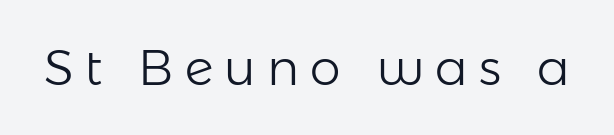
No word sits above an underline. Serifs: no, the terminals of the letterforms are clean. Observe the wide spacing: letters keep a clear distance from each other. A typesetter would mark this as roman, not italic. You could not count columns in this text — the font is proportionally spaced. Stroke mass is kept to a normal reading level or below.
